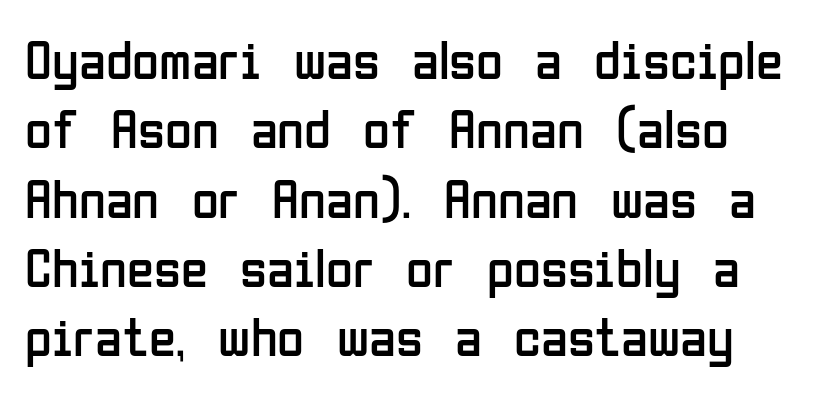
Q: Is the text bold? A: No.
Q: Is the text italic (slanted)? A: No, it is upright.
Q: Is the typeface a serif or a sans-serif typeface? A: Sans-serif.
Q: Is the text underlined? A: No.
Q: Is the spacing between letters normal or unusually wide? A: Normal.
Q: Is the spacing between lines tight, normal or loose? A: Normal.
Q: Width (condensed, normal, or wide)? A: Condensed.
Q: Stroke contrast? A: Low.
Q: x-height? A: Medium.
Q: Monospaced? A: No.
